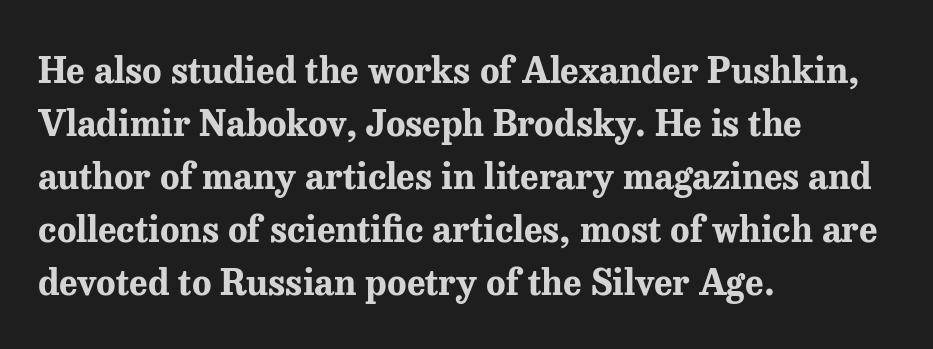
{"serif": "yes", "italic": "no", "bold": "yes", "weight": "bold", "width": "normal", "stroke_contrast": "medium", "x_height": "medium", "monospaced": "no", "underline": "no", "align": "left", "line_spacing": "normal", "line_spacing_ratio": 1.47, "letter_spacing": "normal", "letter_spacing_em": 0.0, "glyph_px": 36}
